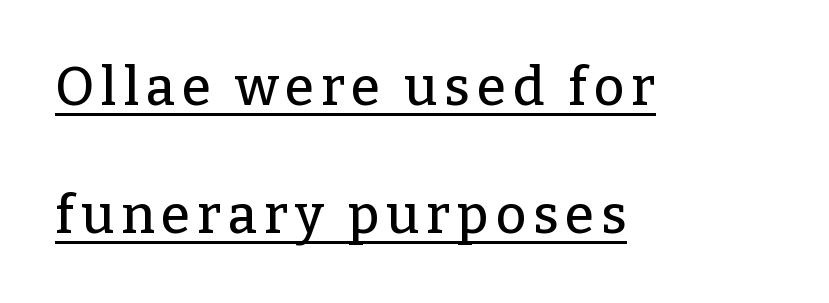
The compositor pushed each line to the left boundary. Is this a sans? No — the strokes have serifs. A baseline rule has been typeset under these characters. Leading is clearly above the norm, producing a sparse column. These lines are rendered in a variable-pitch font.
